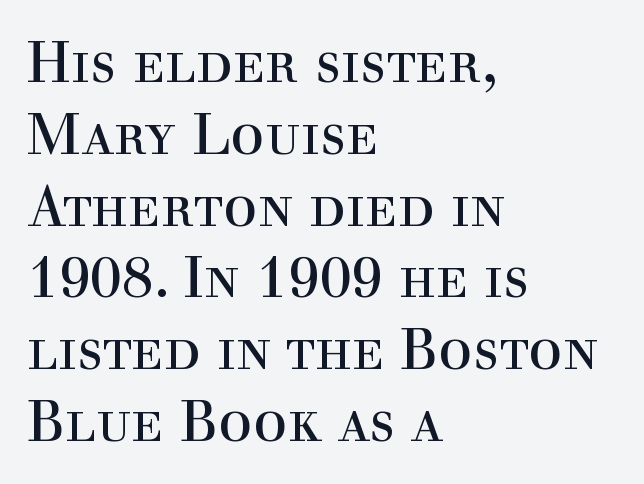
{"serif": "yes", "italic": "no", "bold": "no", "weight": "regular", "width": "normal", "x_height": "medium", "monospaced": "no", "underline": "no", "align": "left", "line_spacing": "normal", "line_spacing_ratio": 1.26, "letter_spacing": "normal", "letter_spacing_em": 0.0, "glyph_px": 57}
